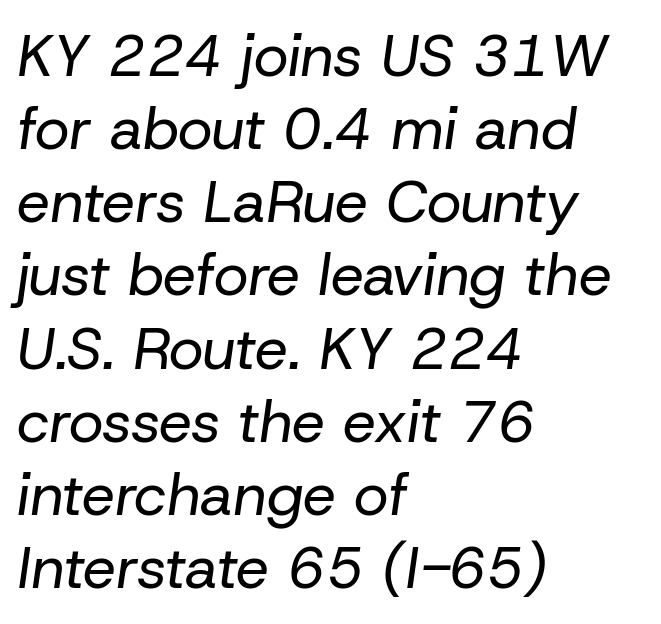
The image shows 59 px regular-weight type, italic (leaning right); set left-aligned, line spacing 1.24x, normal letter spacing, not underlined; low stroke contrast and a medium x-height.
